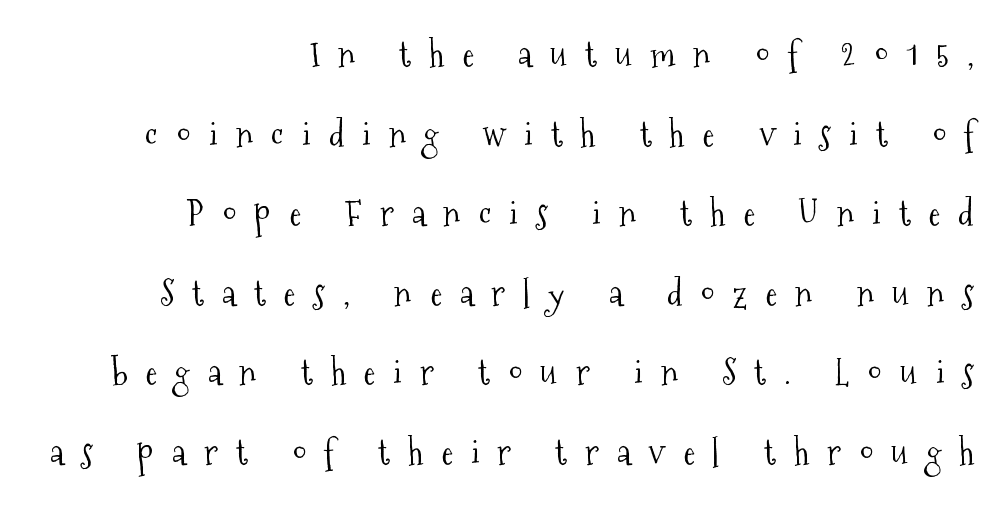
The image shows 36 px light, condensed serif type, upright; set right-aligned, loose line spacing (2.21x), unusually wide letter spacing (+0.5 em), not underlined; medium stroke contrast and a medium x-height.
